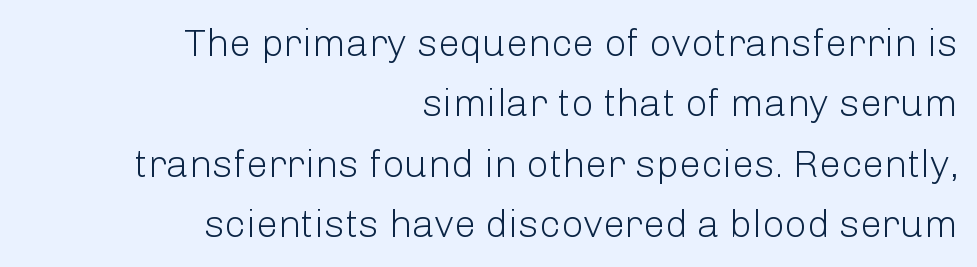
The text was rendered using a sans face with plain stroke endings. Horizontal bands of white between lines are of average thickness. Varying glyph widths throughout — classic text-font behaviour. Ascenders rise straight up at ninety degrees. Heft: none added — not bold.
